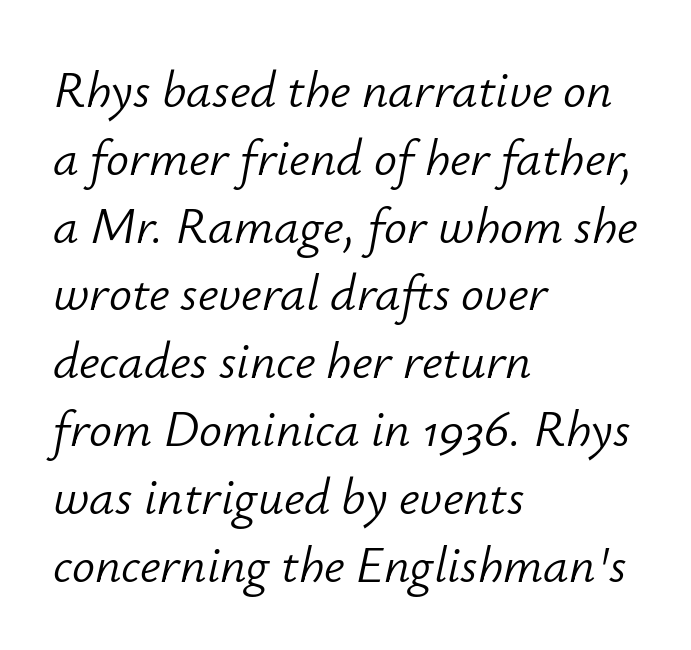
{"italic": "yes", "lean": "right", "slant_degrees": 12, "bold": "no", "weight": "light", "width": "normal", "stroke_contrast": "low", "x_height": "small", "monospaced": "no", "underline": "no", "align": "left", "line_spacing": "normal", "line_spacing_ratio": 1.33, "letter_spacing": "normal", "letter_spacing_em": 0.0, "glyph_px": 51}
